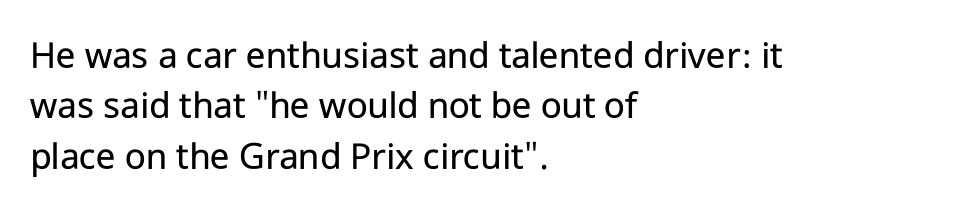
{"serif": "no", "italic": "no", "bold": "no", "weight": "regular", "width": "normal", "stroke_contrast": "low", "x_height": "medium", "monospaced": "no", "underline": "no", "align": "left", "line_spacing": "normal", "line_spacing_ratio": 1.26, "letter_spacing": "normal", "letter_spacing_em": 0.0, "glyph_px": 40}
